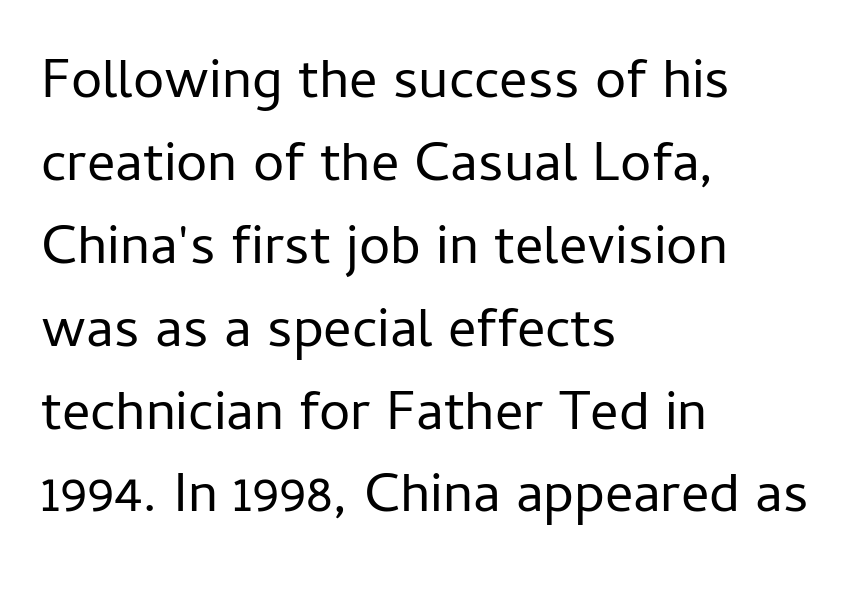
{"serif": "no", "italic": "no", "bold": "no", "weight": "regular", "width": "normal", "stroke_contrast": "low", "x_height": "medium", "monospaced": "no", "underline": "no", "align": "left", "line_spacing": "normal", "line_spacing_ratio": 1.48, "letter_spacing": "normal", "letter_spacing_em": 0.0, "glyph_px": 56}
